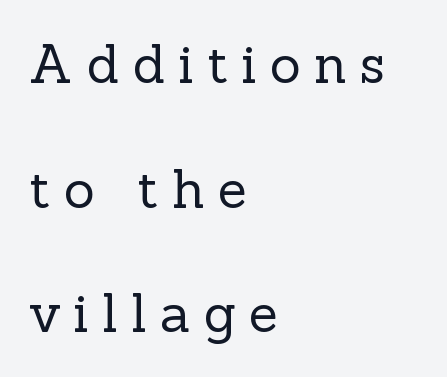
Q: Is the text bold? A: No.
Q: Is the text italic (slanted)? A: No, it is upright.
Q: Is the typeface a serif or a sans-serif typeface? A: Serif.
Q: Is the text underlined? A: No.
Q: How is the paragraph aligned? A: Left-aligned.
Q: Is the spacing between letters normal or unusually wide? A: Unusually wide.
Q: Is the spacing between lines tight, normal or loose? A: Loose.
Q: Width (condensed, normal, or wide)? A: Normal.
Q: x-height? A: Medium.
Q: Monospaced? A: No.
